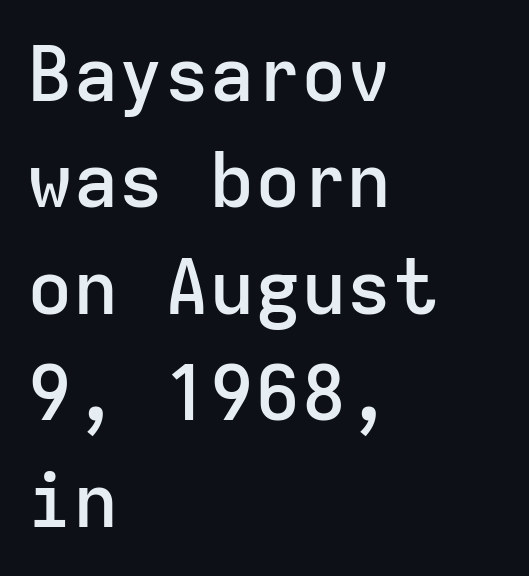
The line-height multiplier appears to be the usual default. Descender tails drop into unmarked territory. The characters display no serif detailing; their extremities are plain. These lines are rendered in a fixed-pitch font. The letters stand upright; this is a roman face. This sample uses plain, unmodified letter spacing.
